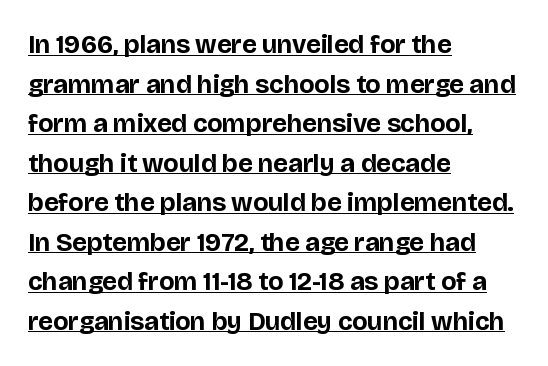
Caption: multi-line text, flush left, ragged right. This rendering features underlined lettering. Honestly, the row spacing looks completely unremarkable. The rendering uses a bold face; every stroke is thick and dark. Compared with typical body copy, the letter spacing here is the same. The letters stand upright; this is a roman face.
